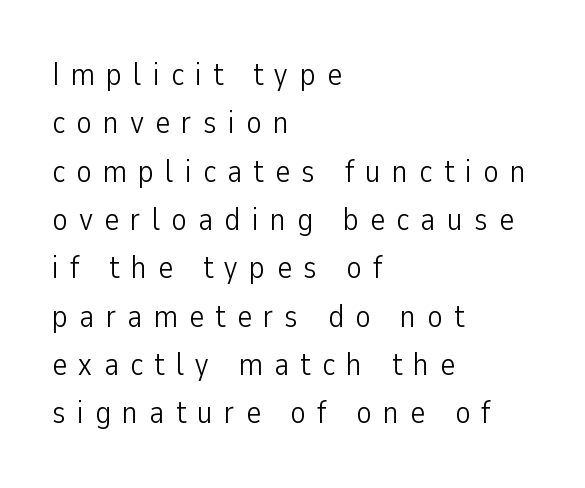
{"serif": "no", "italic": "no", "bold": "no", "weight": "light", "width": "condensed", "stroke_contrast": "low", "x_height": "medium", "monospaced": "no", "underline": "no", "align": "left", "line_spacing": "normal", "line_spacing_ratio": 1.51, "letter_spacing": "wide", "letter_spacing_em": 0.35, "glyph_px": 32}
